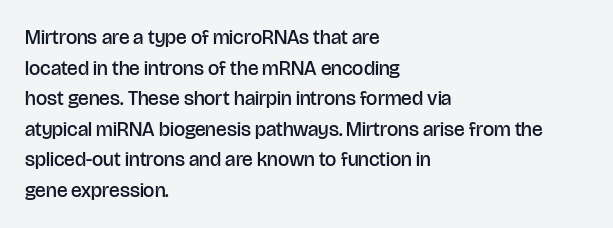
The image shows 20 px text type, upright; set left-aligned, normal line spacing (1.53x), normal letter spacing, not underlined.
